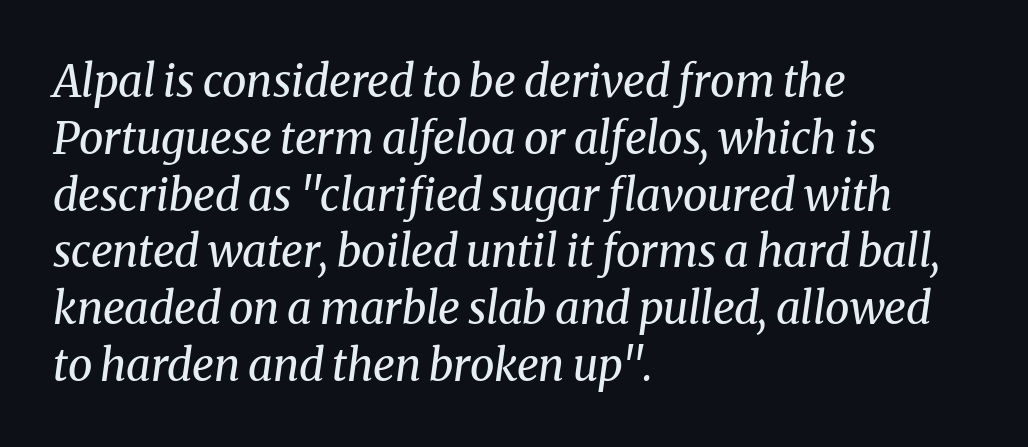
{"serif": "yes", "italic": "yes", "lean": "right", "slant_degrees": 8, "bold": "no", "weight": "regular", "width": "normal", "stroke_contrast": "medium", "x_height": "medium", "monospaced": "no", "underline": "no", "align": "left", "line_spacing": "normal", "line_spacing_ratio": 1.29, "letter_spacing": "normal", "letter_spacing_em": 0.0, "glyph_px": 44}
